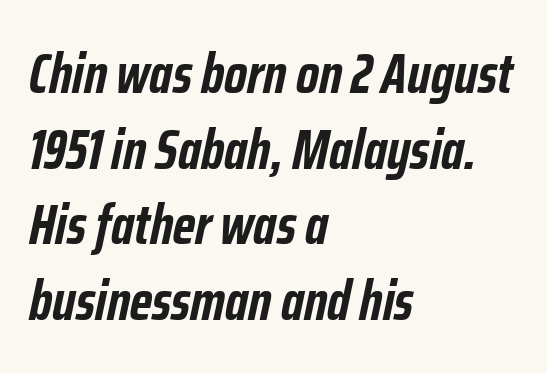
The image shows 56 px semibold, condensed type, italic (leaning right); set left-aligned, normal line spacing (1.35x), normal letter spacing, not underlined; low stroke contrast and a medium x-height.
